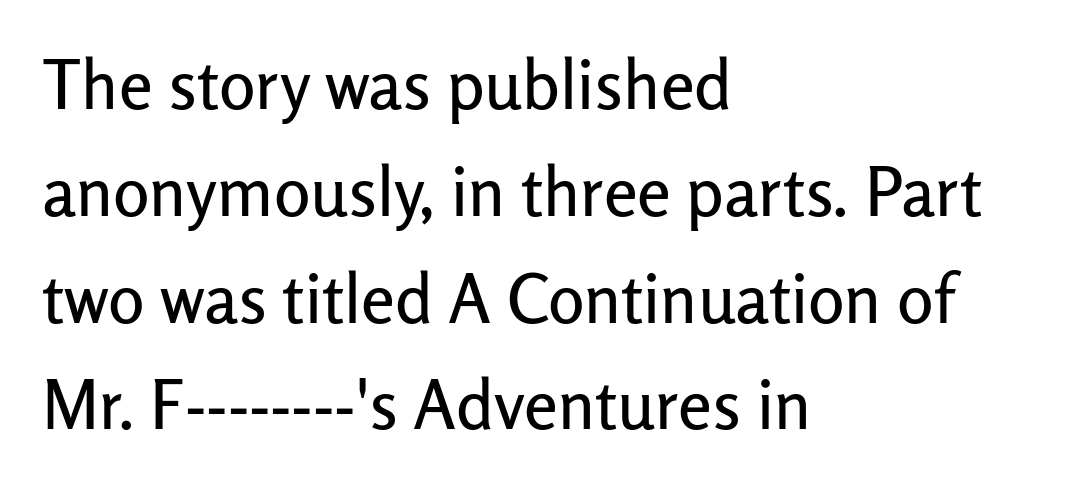
The image shows 68 px sans-serif type, upright; set left-aligned, normal line spacing (1.57x), normal letter spacing, not underlined; low stroke contrast and a medium x-height.
